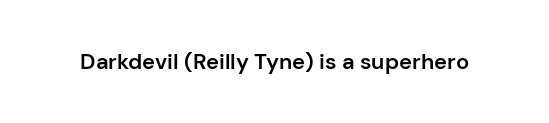
Q: Is the text bold? A: Semi-bold.
Q: Is the text italic (slanted)? A: No, it is upright.
Q: Is the text underlined? A: No.
Q: Is the spacing between letters normal or unusually wide? A: Normal.
